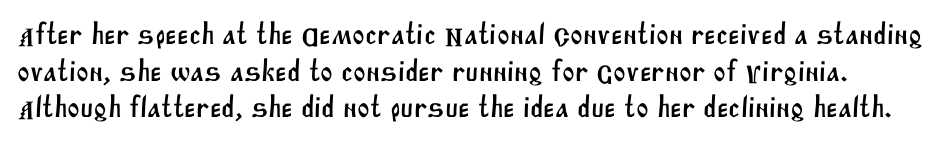
The image shows 30 px sans-serif type; set line spacing 1.22x, normal letter spacing, not underlined; medium stroke contrast and a large x-height.
